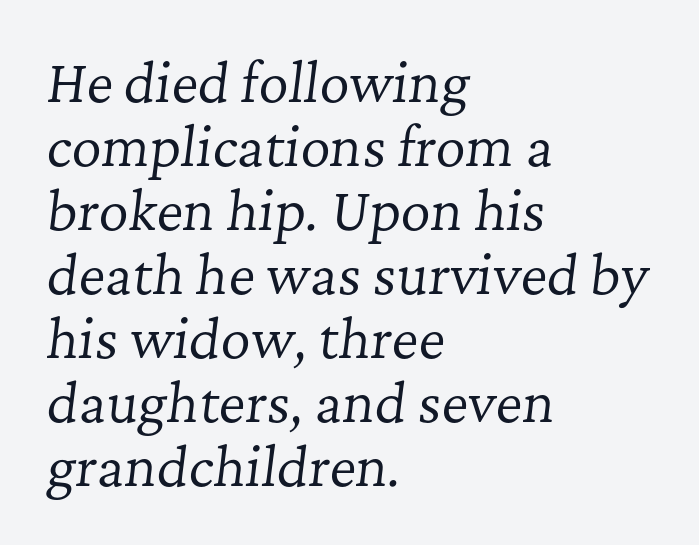
The image shows 52 px regular-weight serif type, italic (leaning right); set left-aligned, line spacing 1.23x, normal letter spacing, not underlined; low stroke contrast and a medium x-height.
